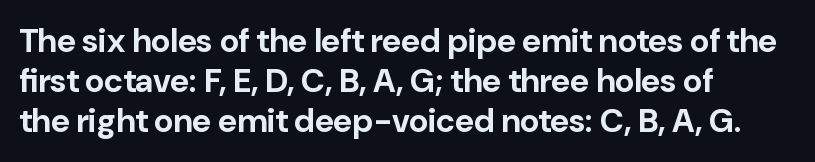
Q: Is the text bold? A: Yes.
Q: Is the text italic (slanted)? A: No, it is upright.
Q: Is the typeface a serif or a sans-serif typeface? A: Sans-serif.
Q: Is the text underlined? A: No.
Q: How is the paragraph aligned? A: Left-aligned.
Q: Is the spacing between letters normal or unusually wide? A: Normal.
Q: Width (condensed, normal, or wide)? A: Normal.
Q: Stroke contrast? A: Low.
Q: x-height? A: Medium.
Q: Monospaced? A: No.
